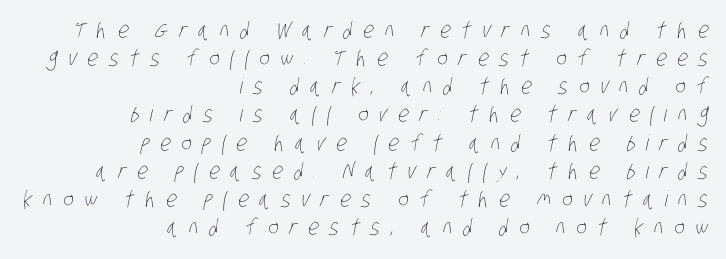
{"bold": "no", "underline": "no", "align": "right", "line_spacing": "normal", "line_spacing_ratio": 1.28, "letter_spacing": "wide", "letter_spacing_em": 0.49, "glyph_px": 22}
